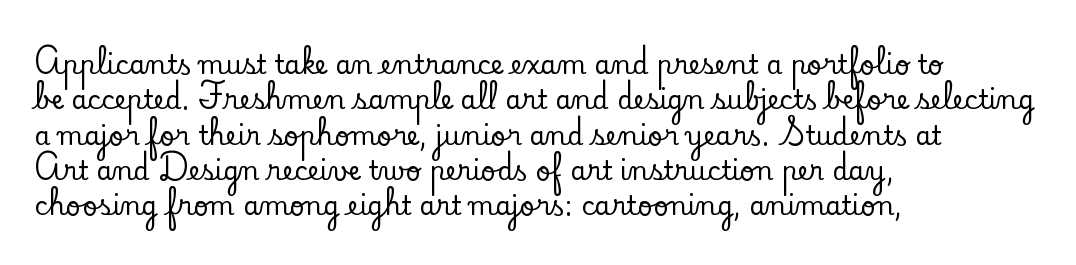
The image shows 26 px text type, upright; set left-aligned, normal line spacing (1.36x), normal letter spacing, not underlined.
